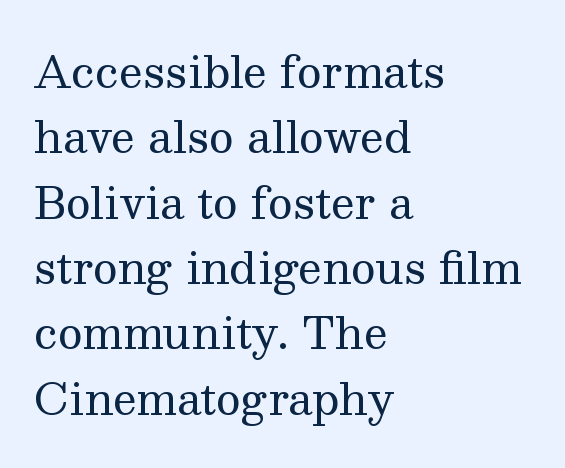
{"serif": "yes", "italic": "no", "bold": "no", "weight": "regular", "width": "normal", "stroke_contrast": "medium", "x_height": "medium", "monospaced": "no", "underline": "no", "align": "left", "line_spacing": "normal", "line_spacing_ratio": 1.52, "letter_spacing": "normal", "letter_spacing_em": 0.0, "glyph_px": 43}
